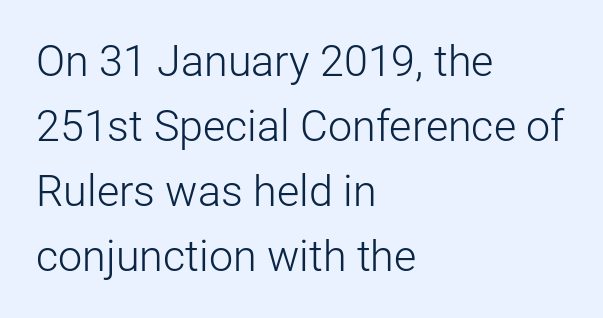
The image shows 43 px light sans-serif type, upright; set left-aligned, normal line spacing (1.51x), normal letter spacing, not underlined; low stroke contrast and a medium x-height.
